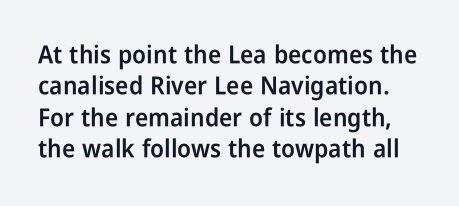
{"italic": "no", "bold": "semi", "underline": "no", "line_spacing": "normal", "line_spacing_ratio": 1.26, "letter_spacing": "normal", "letter_spacing_em": 0.0, "glyph_px": 25}
